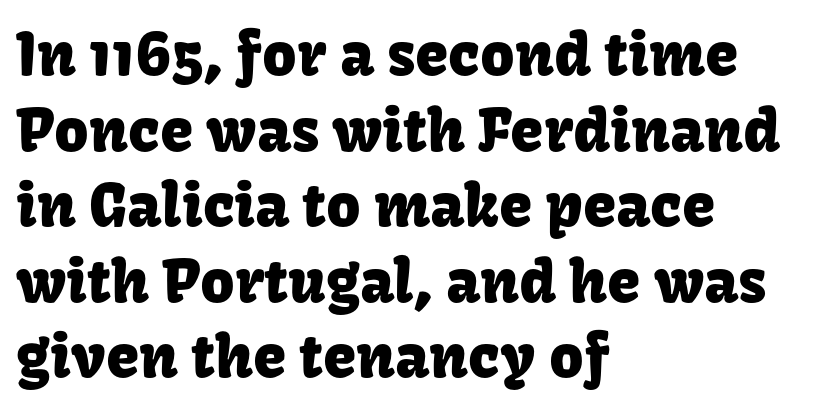
{"serif": "no", "italic": "no", "width": "normal", "stroke_contrast": "low", "x_height": "medium", "monospaced": "no", "underline": "no", "align": "left", "line_spacing": "normal", "line_spacing_ratio": 1.26, "letter_spacing": "normal", "letter_spacing_em": 0.0, "glyph_px": 60}
